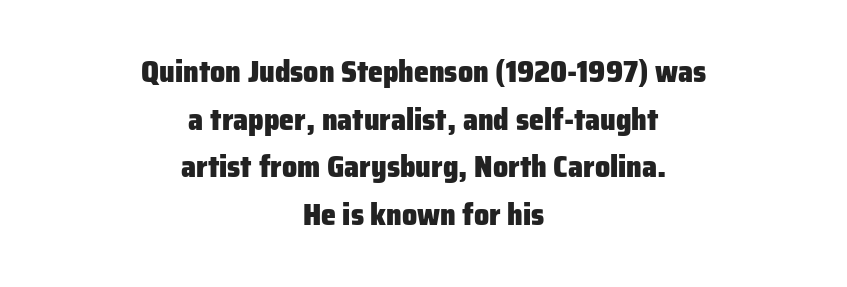
The image shows 30 px heavy sans-serif type, upright; set centered, normal line spacing (1.59x), normal letter spacing, not underlined; low stroke contrast and a medium x-height.
